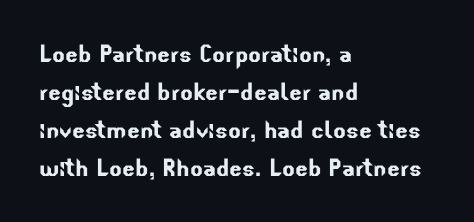
Q: Is the typeface a serif or a sans-serif typeface? A: Sans-serif.
Q: Is the text underlined? A: No.
Q: How is the paragraph aligned? A: Left-aligned.
Q: Is the spacing between letters normal or unusually wide? A: Normal.
Q: Is the spacing between lines tight, normal or loose? A: Normal.
Q: Width (condensed, normal, or wide)? A: Normal.
Q: Stroke contrast? A: Low.
Q: x-height? A: Small.
Q: Monospaced? A: No.
